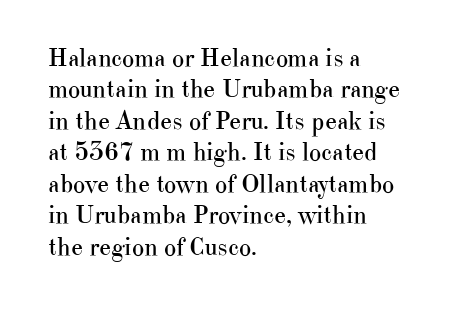
What stands out about the letter spacing? Nothing — it is the standard amount. The rendering anchors every line to the left-hand side. A light-to-regular cut is what we see here. Ordinary non-slanted type is in use.
